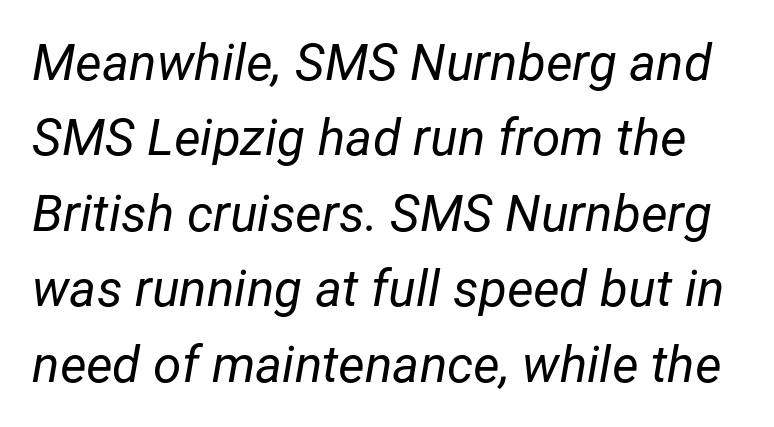
{"italic": "yes", "lean": "right", "slant_degrees": 12, "bold": "no", "weight": "regular", "width": "normal", "stroke_contrast": "low", "x_height": "medium", "monospaced": "no", "underline": "no", "line_spacing": "normal", "line_spacing_ratio": 1.48, "letter_spacing": "normal", "letter_spacing_em": 0.0, "glyph_px": 51}
